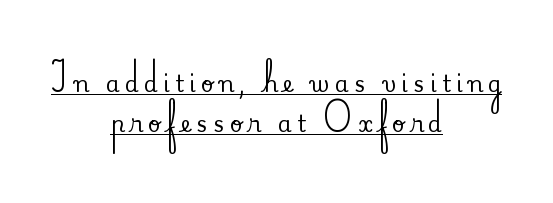
Q: Is the text italic (slanted)? A: No, it is upright.
Q: Is the text underlined? A: Yes.
Q: How is the paragraph aligned? A: Centered.
Q: Is the spacing between letters normal or unusually wide? A: Unusually wide.
